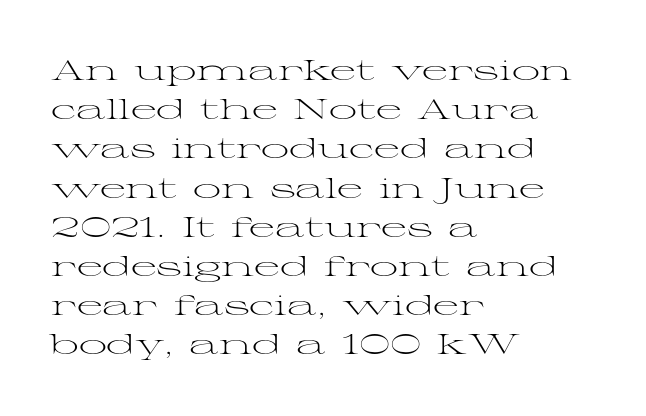
The image shows 28 px light, wide serif type, upright; set left-aligned, normal line spacing (1.4x), normal letter spacing, not underlined; medium stroke contrast and a medium x-height.
